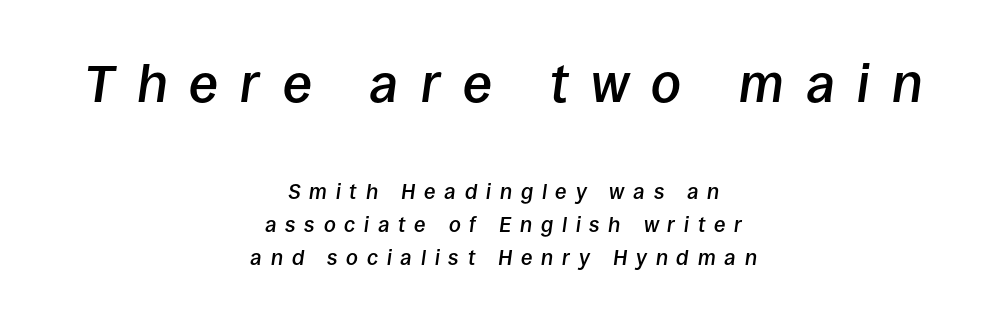
{"italic": "yes", "lean": "right", "slant_degrees": 8, "bold": "semi", "weight": "semibold", "width": "normal", "stroke_contrast": "low", "x_height": "large", "monospaced": "no", "underline": "no", "align": "center", "line_spacing": "normal", "line_spacing_ratio": 1.57, "letter_spacing": "wide", "letter_spacing_em": 0.42, "larger_block": "first", "size_ratio": 2.52, "glyph_px": 53}
